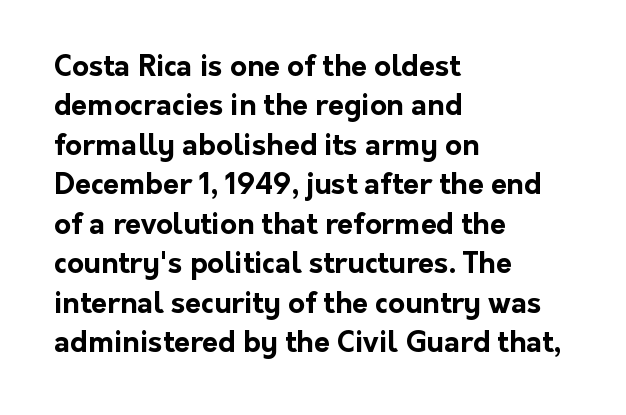
Q: Is the text bold? A: Yes.
Q: Is the text italic (slanted)? A: No, it is upright.
Q: Is the typeface a serif or a sans-serif typeface? A: Sans-serif.
Q: Is the text underlined? A: No.
Q: How is the paragraph aligned? A: Left-aligned.
Q: Is the spacing between letters normal or unusually wide? A: Normal.
Q: Is the spacing between lines tight, normal or loose? A: Normal.
Q: Width (condensed, normal, or wide)? A: Normal.
Q: Stroke contrast? A: Low.
Q: x-height? A: Medium.
Q: Monospaced? A: No.
